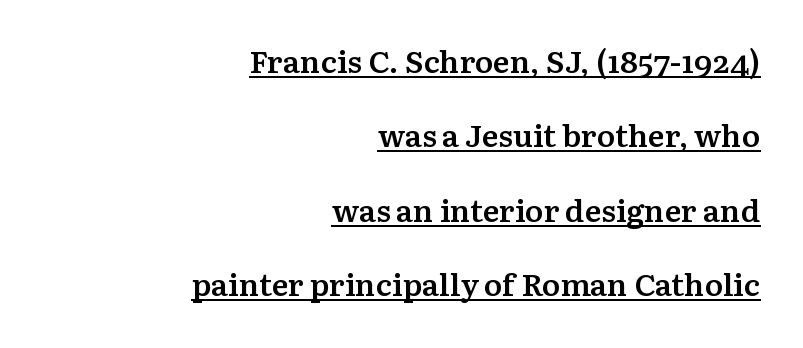
Q: Is the text bold? A: Semi-bold.
Q: Is the text italic (slanted)? A: No, it is upright.
Q: Is the typeface a serif or a sans-serif typeface? A: Serif.
Q: Is the text underlined? A: Yes.
Q: How is the paragraph aligned? A: Right-aligned.
Q: Is the spacing between letters normal or unusually wide? A: Normal.
Q: Is the spacing between lines tight, normal or loose? A: Loose.
Q: Width (condensed, normal, or wide)? A: Normal.
Q: Stroke contrast? A: Medium.
Q: x-height? A: Medium.
Q: Monospaced? A: No.
